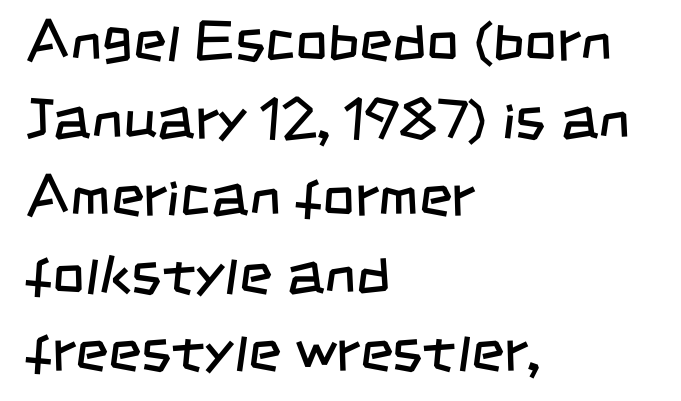
Q: Is the text bold? A: No.
Q: Is the typeface a serif or a sans-serif typeface? A: Sans-serif.
Q: Is the text underlined? A: No.
Q: How is the paragraph aligned? A: Left-aligned.
Q: Is the spacing between letters normal or unusually wide? A: Normal.
Q: Is the spacing between lines tight, normal or loose? A: Normal.
Q: Width (condensed, normal, or wide)? A: Condensed.
Q: Stroke contrast? A: Low.
Q: x-height? A: Large.
Q: Monospaced? A: No.
